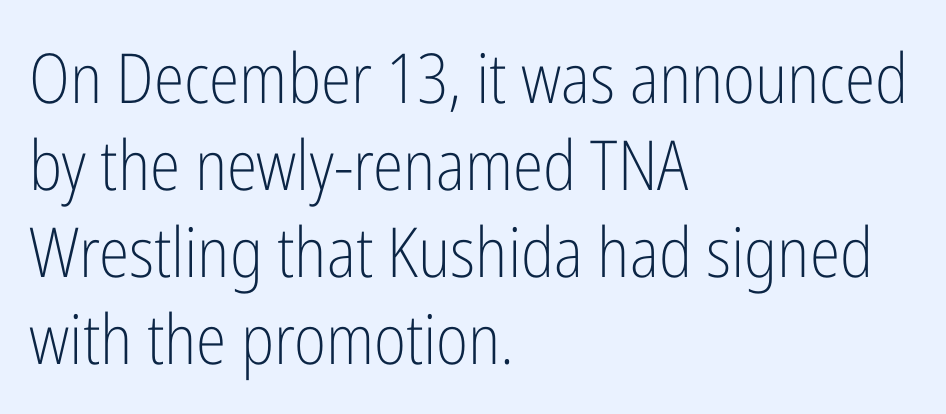
The image shows 69 px light, condensed sans-serif type, upright; set left-aligned, normal line spacing (1.26x), normal letter spacing, not underlined; low stroke contrast and a medium x-height.
